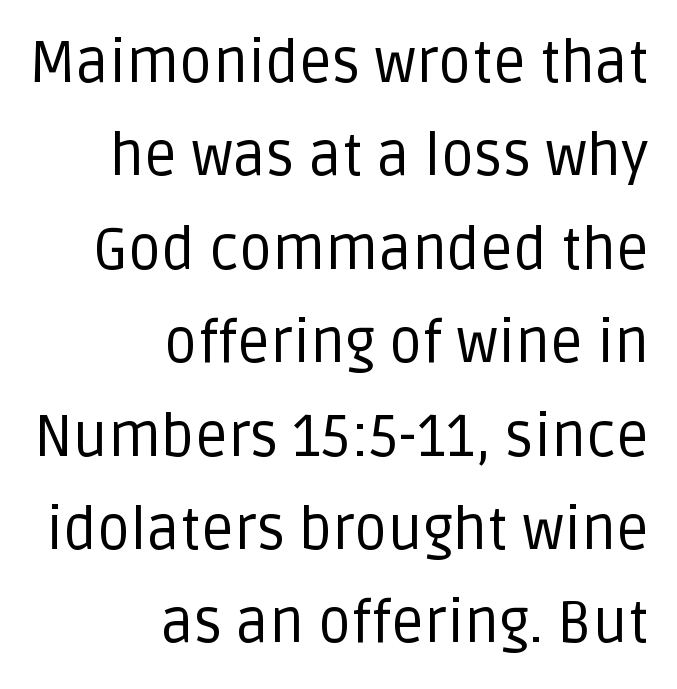
{"serif": "no", "italic": "no", "bold": "no", "weight": "regular", "width": "normal", "stroke_contrast": "low", "x_height": "large", "monospaced": "no", "underline": "no", "align": "right", "line_spacing": "normal", "line_spacing_ratio": 1.61, "letter_spacing": "normal", "letter_spacing_em": 0.0, "glyph_px": 58}
